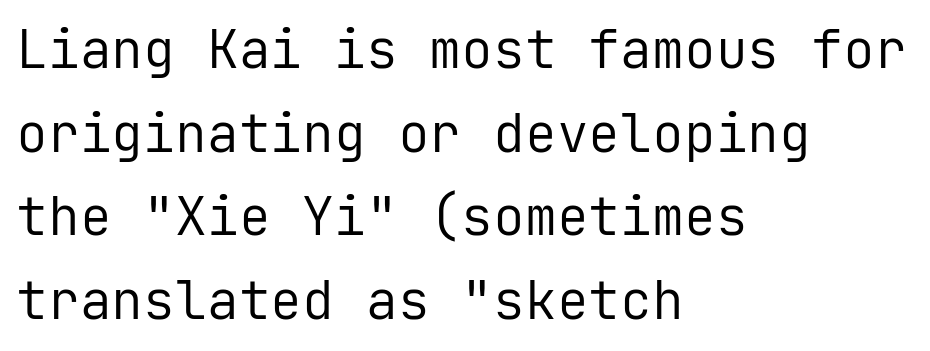
Check where the strokes stop: nothing finishes them off — pure sans. Students, observe: this is what conventionally led text looks like. Between one letter and the next there's only the usual sliver of space. This rendering features lettering with no underline. Every character here occupies the same horizontal width, giving the sample a typewriter-like rhythm. If you drew a line through each stem, it would be perfectly vertical.
